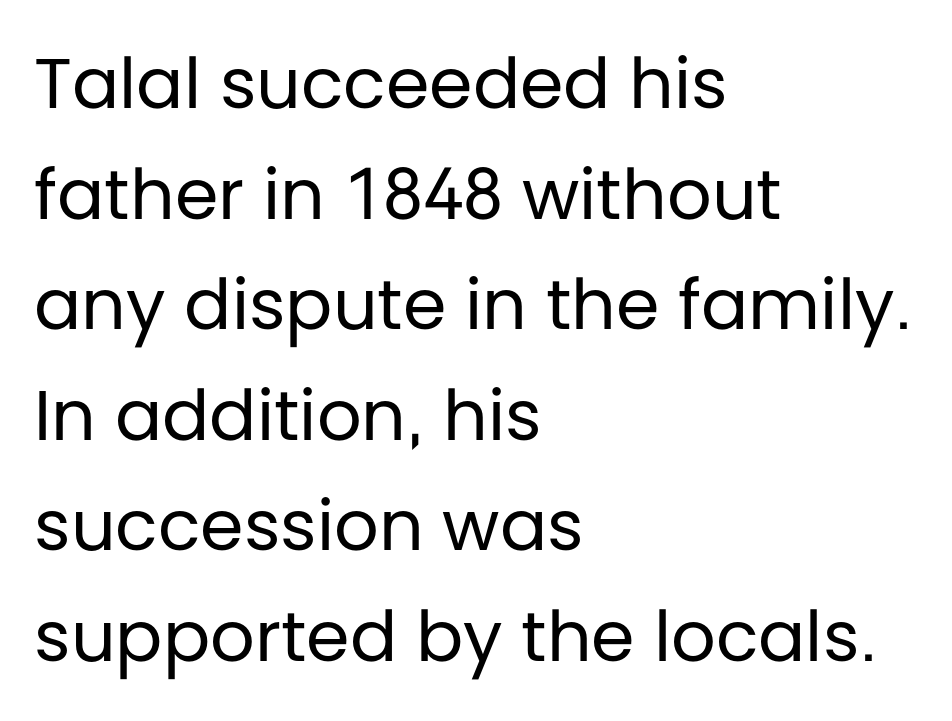
Q: Is the text bold? A: No.
Q: Is the text italic (slanted)? A: No, it is upright.
Q: Is the typeface a serif or a sans-serif typeface? A: Sans-serif.
Q: Is the text underlined? A: No.
Q: How is the paragraph aligned? A: Left-aligned.
Q: Is the spacing between letters normal or unusually wide? A: Normal.
Q: Is the spacing between lines tight, normal or loose? A: Normal.
Q: Width (condensed, normal, or wide)? A: Normal.
Q: Stroke contrast? A: Low.
Q: x-height? A: Large.
Q: Monospaced? A: No.
